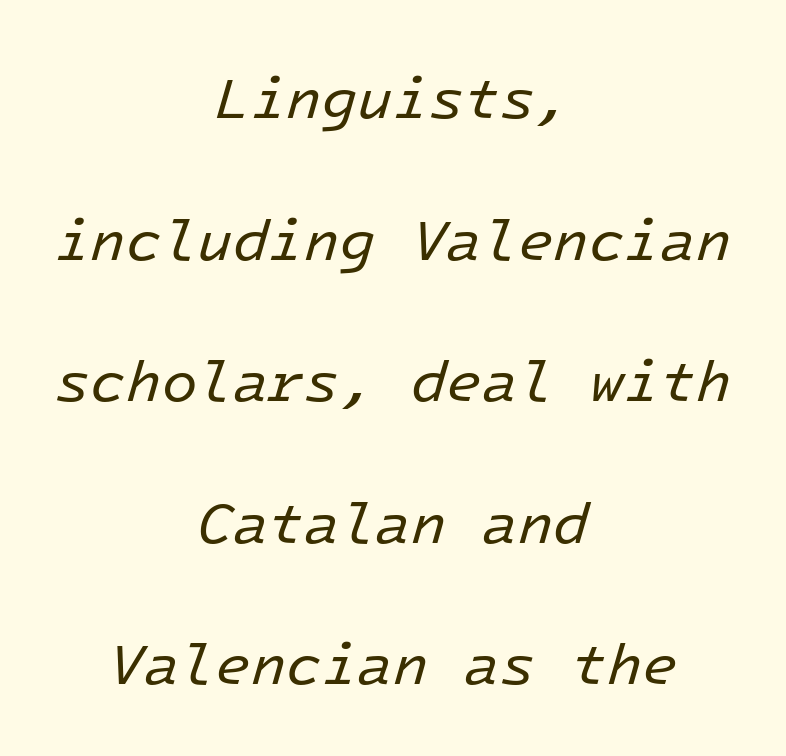
Q: Is the text bold? A: No.
Q: Is the text italic (slanted)? A: Yes, it leans right by about 16 degrees.
Q: Is the text underlined? A: No.
Q: How is the paragraph aligned? A: Centered.
Q: Is the spacing between letters normal or unusually wide? A: Normal.
Q: Is the spacing between lines tight, normal or loose? A: Loose.
Q: Width (condensed, normal, or wide)? A: Normal.
Q: Stroke contrast? A: Low.
Q: x-height? A: Medium.
Q: Monospaced? A: Yes.
